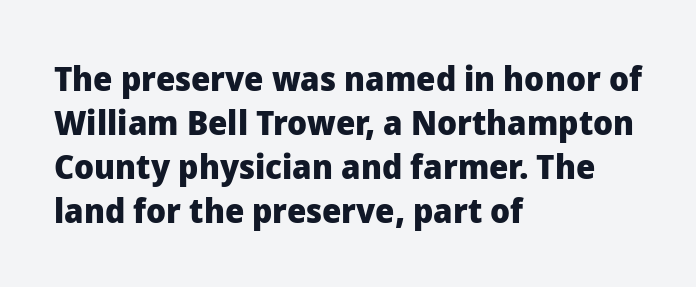
In terms of posture, this sample is upright. Clear beneath every line of the passage. A sans-serif font was chosen for this passage. Every row of glyphs begins at an identical x-position on the left.
